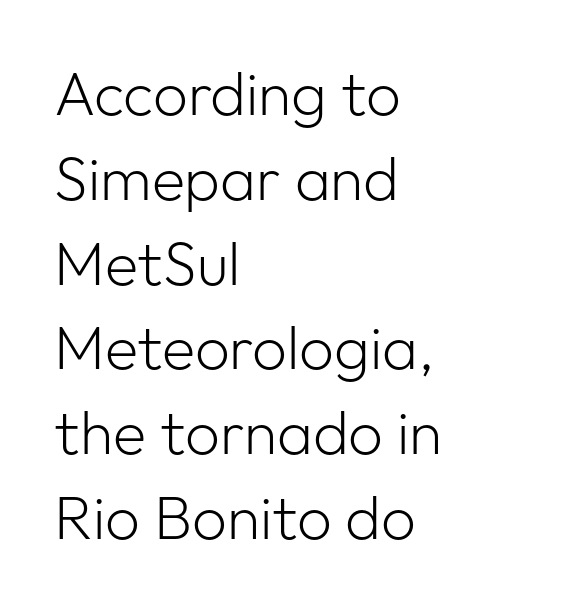
Q: Is the text bold? A: No.
Q: Is the text italic (slanted)? A: No, it is upright.
Q: Is the typeface a serif or a sans-serif typeface? A: Sans-serif.
Q: Is the text underlined? A: No.
Q: How is the paragraph aligned? A: Left-aligned.
Q: Is the spacing between letters normal or unusually wide? A: Normal.
Q: Is the spacing between lines tight, normal or loose? A: Normal.
Q: Width (condensed, normal, or wide)? A: Normal.
Q: Stroke contrast? A: Low.
Q: x-height? A: Medium.
Q: Monospaced? A: No.
